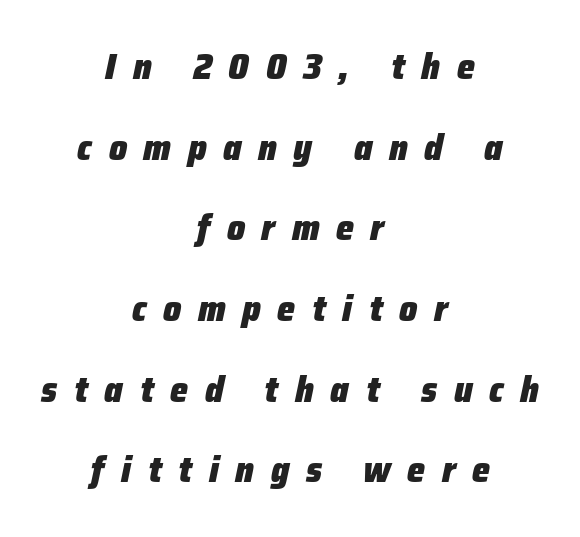
The image shows 36 px heavy type, italic (leaning right); set centered, loose line spacing (2.24x), unusually wide letter spacing (+0.46 em), not underlined; low stroke contrast and a medium x-height.
